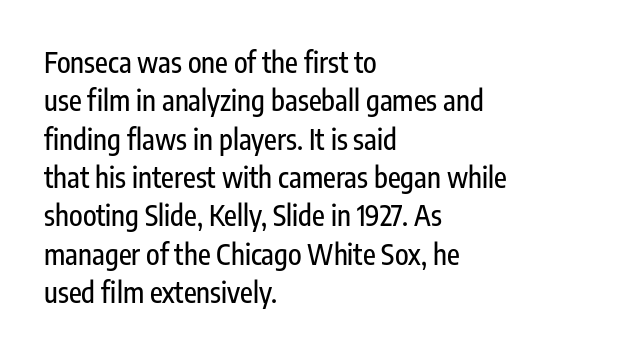
The image shows 28 px condensed sans-serif type, upright; set left-aligned, normal line spacing (1.37x), normal letter spacing, not underlined; low stroke contrast and a medium x-height.
